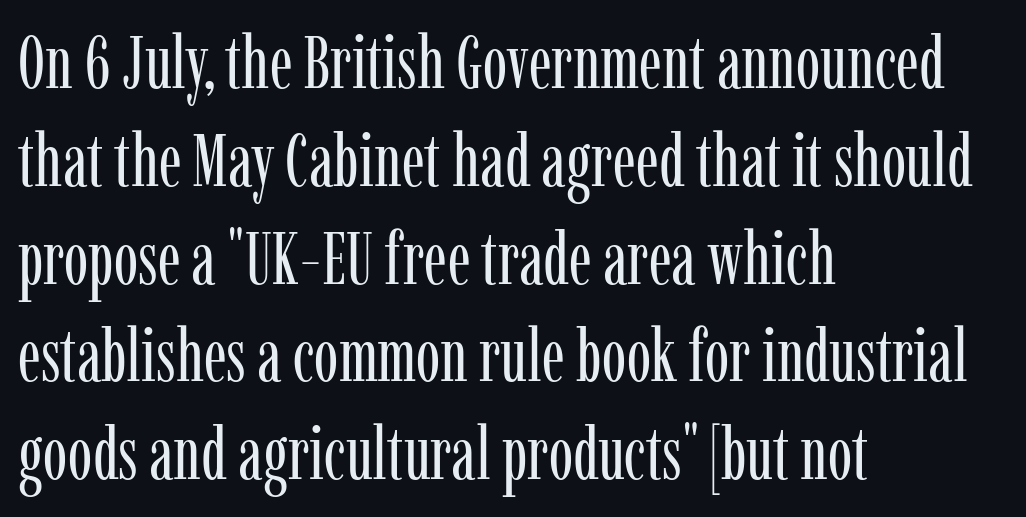
{"serif": "yes", "italic": "no", "bold": "no", "weight": "regular", "width": "condensed", "stroke_contrast": "low", "x_height": "medium", "monospaced": "no", "underline": "no", "align": "left", "line_spacing": "normal", "line_spacing_ratio": 1.34, "letter_spacing": "normal", "letter_spacing_em": 0.0, "glyph_px": 73}
